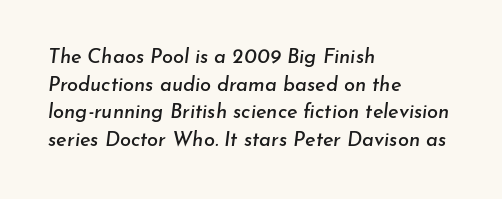
{"italic": "yes", "lean": "right", "slant_degrees": 7, "underline": "no", "align": "left", "line_spacing": "normal", "line_spacing_ratio": 1.38, "letter_spacing": "normal", "letter_spacing_em": 0.0, "glyph_px": 20}
